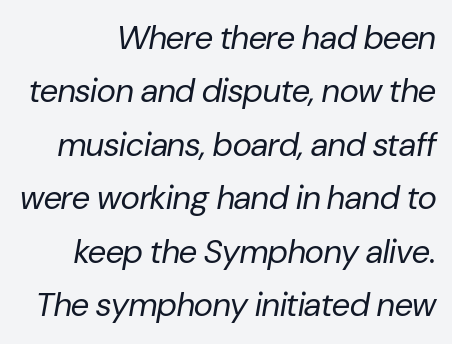
No extra tracking has been applied to these lines. Bare-footed words on every line. Is this a heavy cut? Hardly; it is regular or lighter. Character widths vary here, with narrow letters taking less room than wide ones. Slanted lettering throughout. Reading down the column, the eye jumps a familiar distance to each next line.
